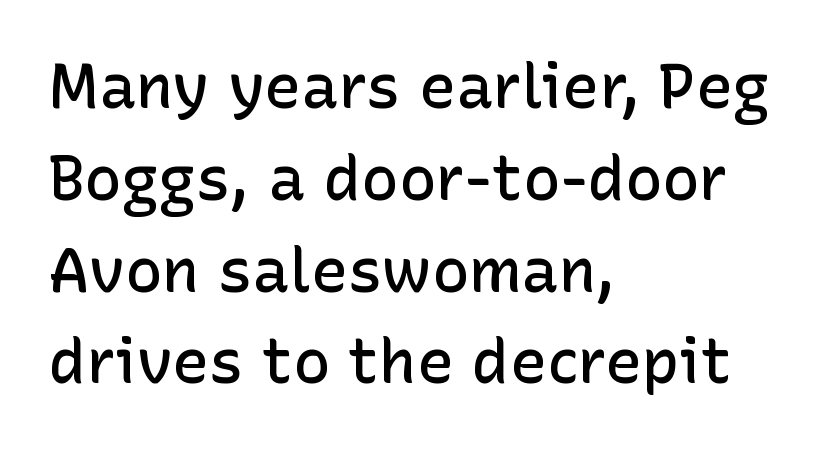
Q: Is the text bold? A: Semi-bold.
Q: Is the text italic (slanted)? A: No, it is upright.
Q: Is the typeface a serif or a sans-serif typeface? A: Sans-serif.
Q: Is the text underlined? A: No.
Q: How is the paragraph aligned? A: Left-aligned.
Q: Is the spacing between letters normal or unusually wide? A: Normal.
Q: Is the spacing between lines tight, normal or loose? A: Normal.
Q: Width (condensed, normal, or wide)? A: Normal.
Q: Stroke contrast? A: Low.
Q: x-height? A: Medium.
Q: Monospaced? A: No.
